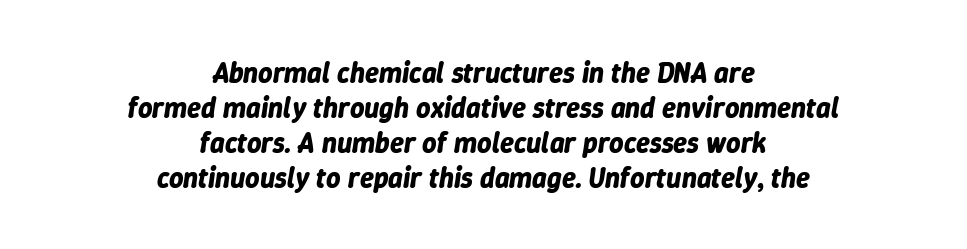
Q: Is the text bold? A: Yes.
Q: Is the text italic (slanted)? A: Yes, it leans right by about 9 degrees.
Q: Is the text underlined? A: No.
Q: How is the paragraph aligned? A: Centered.
Q: Is the spacing between letters normal or unusually wide? A: Normal.
Q: Is the spacing between lines tight, normal or loose? A: Normal.
Q: Width (condensed, normal, or wide)? A: Normal.
Q: Stroke contrast? A: Low.
Q: x-height? A: Medium.
Q: Monospaced? A: No.
